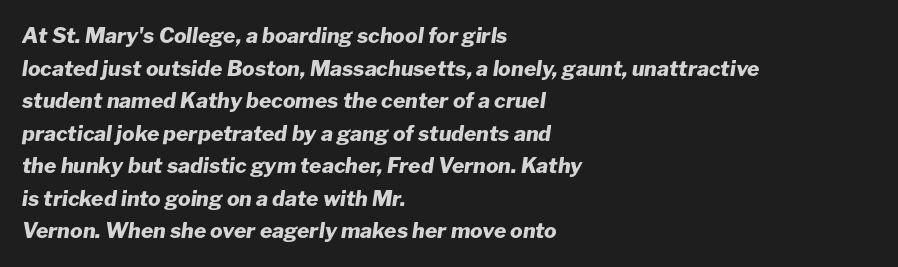
The image shows 21 px bold type, italic (leaning right); set left-aligned, normal line spacing (1.55x), normal letter spacing, not underlined.
